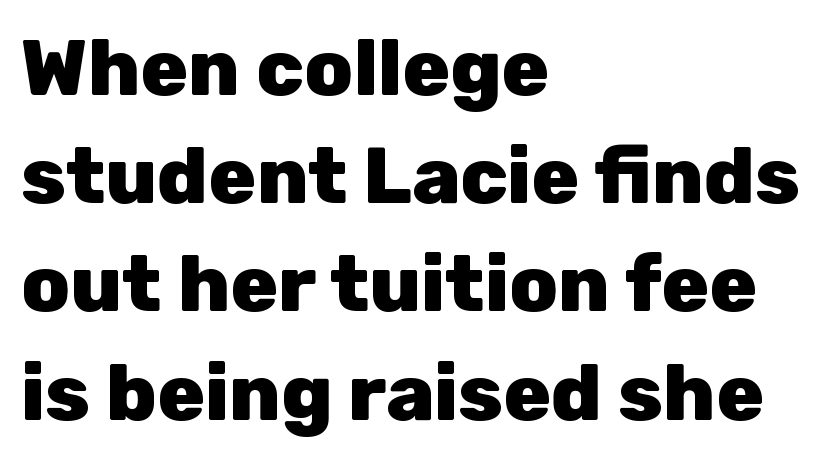
Short note: letters normally spaced. Underline: absent. I'd call this a sans setting — the letters go barefoot. You can tell it's not italic because the verticals are truly vertical. Successive baselines arrive at the customary interval. Here the designer chose a conventional face with non-uniform glyph widths.
